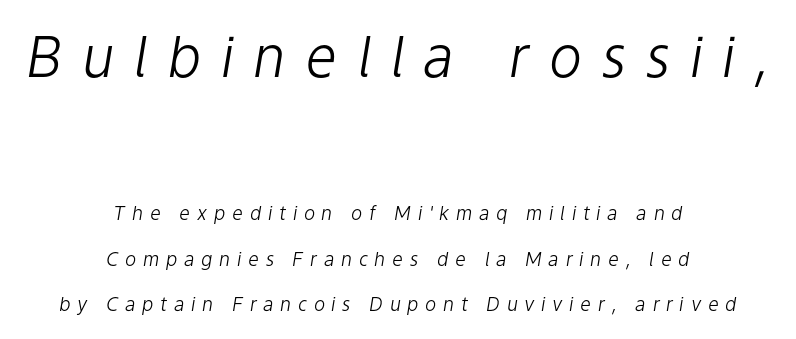
Q: Is the text bold? A: No.
Q: Is the text italic (slanted)? A: Yes, it leans right by about 9 degrees.
Q: Is the text underlined? A: No.
Q: How is the paragraph aligned? A: Centered.
Q: Is the spacing between letters normal or unusually wide? A: Unusually wide.
Q: Is the spacing between lines tight, normal or loose? A: Loose.
Q: Which block of text is set in a larger size, the first (top) or the second (bottom)? A: The first (top) one.
Q: Width (condensed, normal, or wide)? A: Normal.
Q: Stroke contrast? A: Low.
Q: x-height? A: Medium.
Q: Monospaced? A: No.
